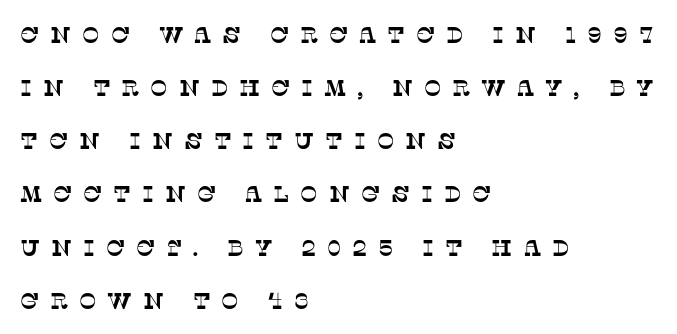
The image shows 23 px text type; set left-aligned, loose line spacing (2.31x), unusually wide letter spacing (+0.47 em), not underlined.
